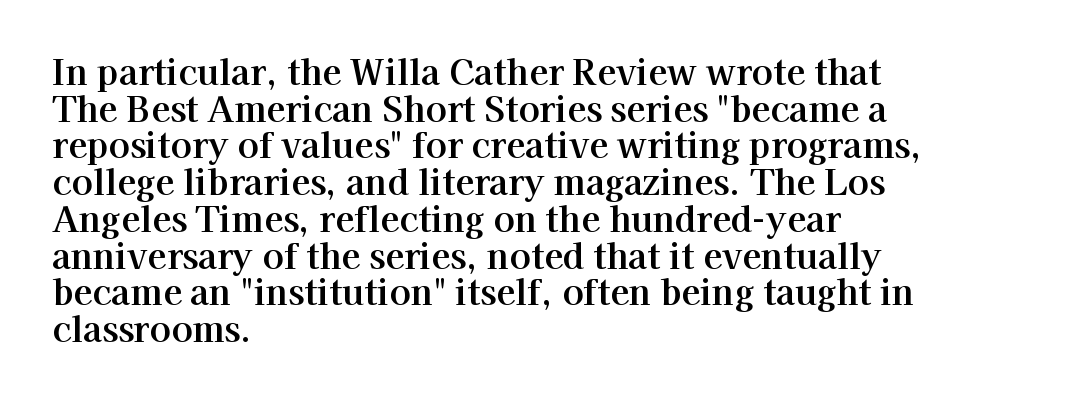
Q: Is the text italic (slanted)? A: No, it is upright.
Q: Is the typeface a serif or a sans-serif typeface? A: Serif.
Q: Is the text underlined? A: No.
Q: How is the paragraph aligned? A: Left-aligned.
Q: Is the spacing between letters normal or unusually wide? A: Normal.
Q: Is the spacing between lines tight, normal or loose? A: Tight.
Q: Width (condensed, normal, or wide)? A: Normal.
Q: Stroke contrast? A: High.
Q: x-height? A: Medium.
Q: Monospaced? A: No.
